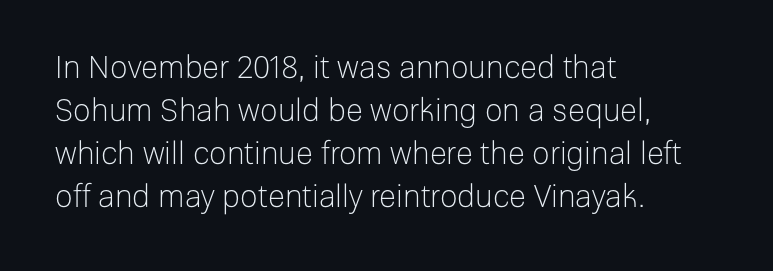
{"serif": "no", "italic": "no", "bold": "no", "weight": "light", "width": "normal", "stroke_contrast": "low", "x_height": "medium", "monospaced": "no", "underline": "no", "align": "left", "line_spacing": "normal", "line_spacing_ratio": 1.39, "letter_spacing": "normal", "letter_spacing_em": 0.0, "glyph_px": 31}
